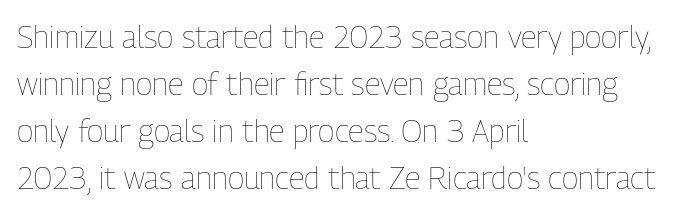
The image shows 31 px thin, condensed type, upright; set left-aligned, normal line spacing (1.52x), normal letter spacing, not underlined; low stroke contrast and a medium x-height.
